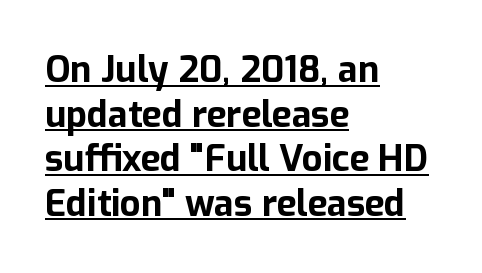
Note the varied advance widths — an 'i' is clearly narrower than an 'm'. Visually the block forms a straight wall on the left and a jagged coastline on the right. What decoration does the sample have? An underline. The glyphs have the mass of a bold cut. These lines keep a tight, regular rhythm from letter to letter. If you drew a line through each stem, it would be perfectly vertical.
